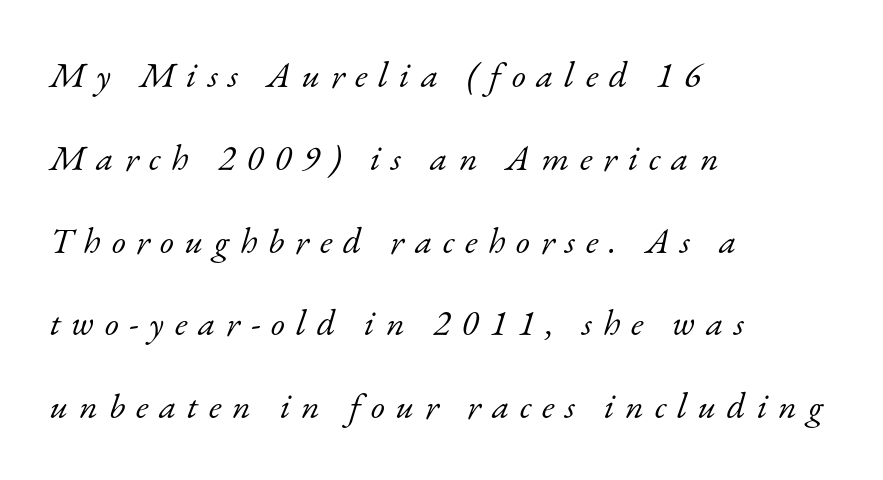
Q: Is the text bold? A: No.
Q: Is the text italic (slanted)? A: Yes, it leans right by about 17 degrees.
Q: Is the typeface a serif or a sans-serif typeface? A: Serif.
Q: Is the text underlined? A: No.
Q: How is the paragraph aligned? A: Left-aligned.
Q: Is the spacing between letters normal or unusually wide? A: Unusually wide.
Q: Is the spacing between lines tight, normal or loose? A: Loose.
Q: Width (condensed, normal, or wide)? A: Normal.
Q: Stroke contrast? A: Low.
Q: x-height? A: Small.
Q: Monospaced? A: No.
